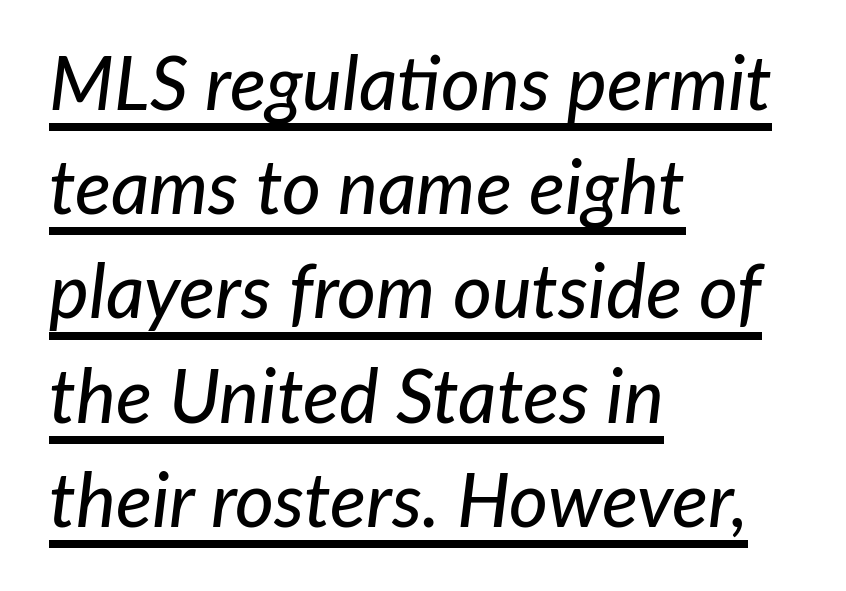
Tracking value appears to be zero — textbook default spacing. Casual observation: everything's shoved over to the left. Glance below the letters and you will spot a drawn line. Reading down the column, the eye jumps a familiar distance to each next line.
